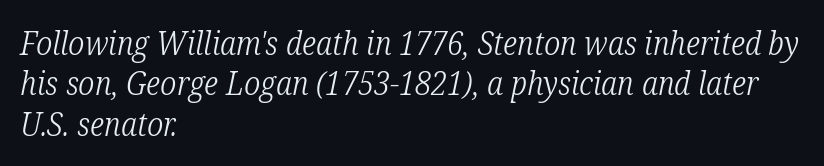
A classic flush-left, rag-right setting is used for this passage. Nobody touched the tracking dial on this one. There's an unmistakable incline to the writing here. Each letter keeps its own natural width here, so spacing adapts to shape.
